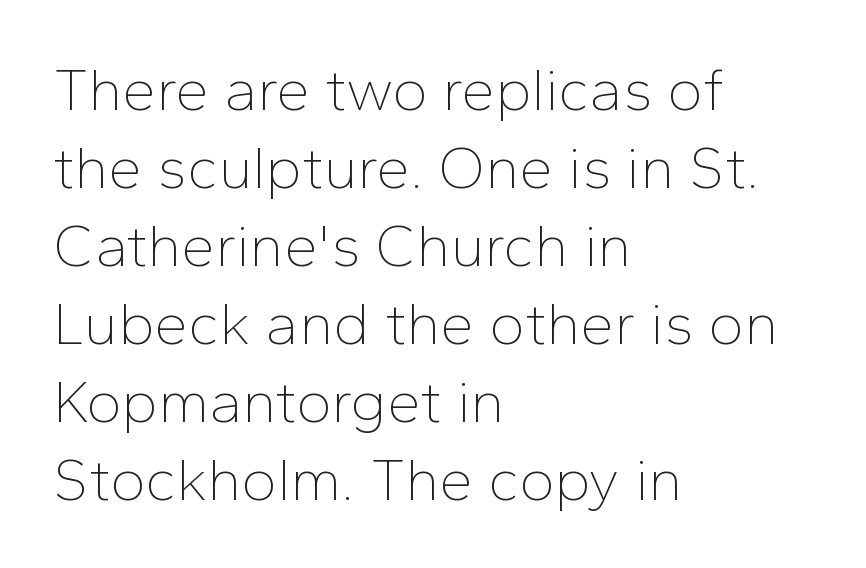
The image shows 60 px thin sans-serif type, upright; set left-aligned, normal line spacing (1.3x), normal letter spacing, not underlined; low stroke contrast and a medium x-height.
